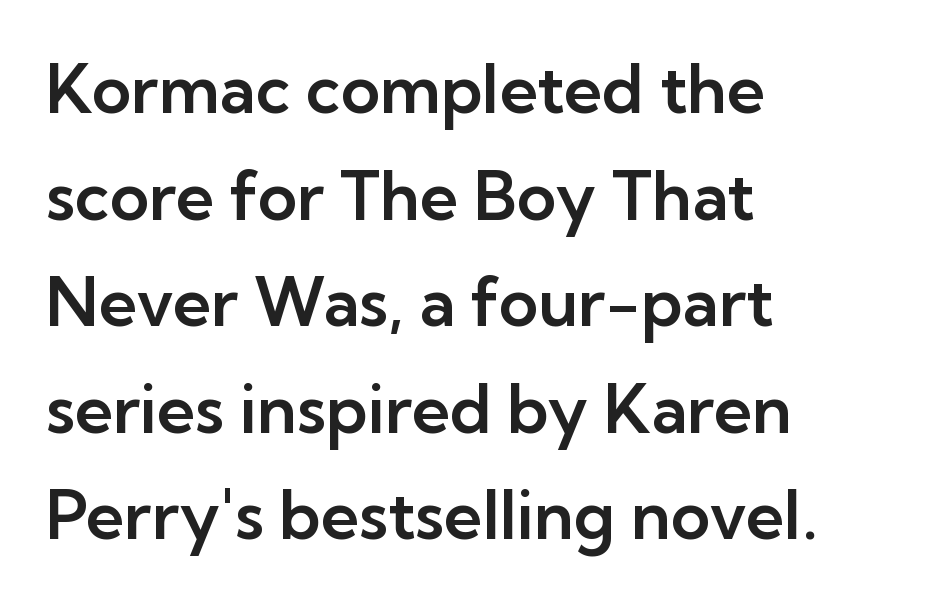
Rows of type keep a routine distance in the vertical direction. Ascenders rise straight up at ninety degrees. Only glyphs here, with clear space below each row. Words appear dense and cohesive because spacing is normal. Here the designer chose a conventional face with non-uniform glyph widths.
